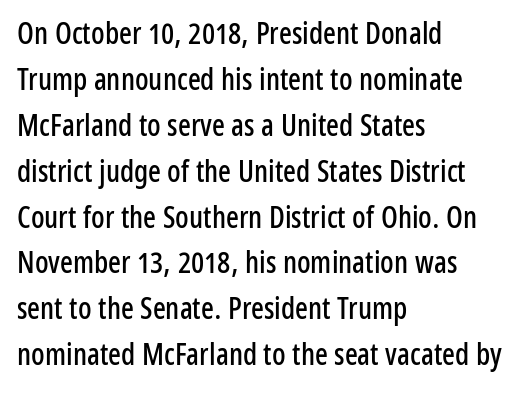
Do the characters align in a grid? No, the font is proportional. The face used here is a sans, in the tradition of grotesques and geometrics. The passage is arranged the way most books set body copy — flush left. The gap between lines stays unmarked.
